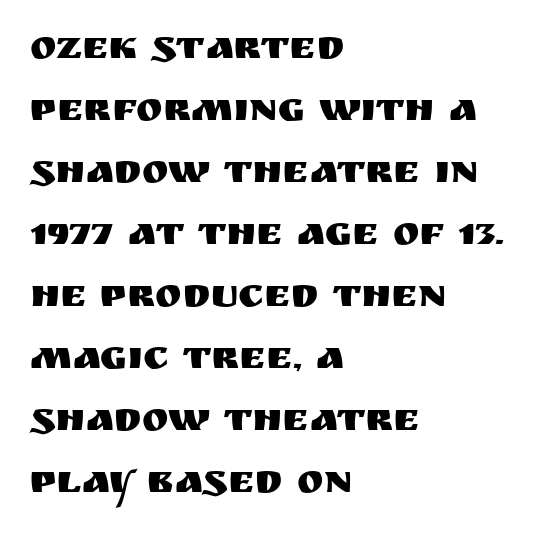
{"serif": "no", "italic": "no", "width": "normal", "stroke_contrast": "medium", "x_height": "large", "monospaced": "no", "underline": "no", "align": "left", "line_spacing": "normal", "line_spacing_ratio": 1.55, "letter_spacing": "normal", "letter_spacing_em": 0.0, "glyph_px": 40}
